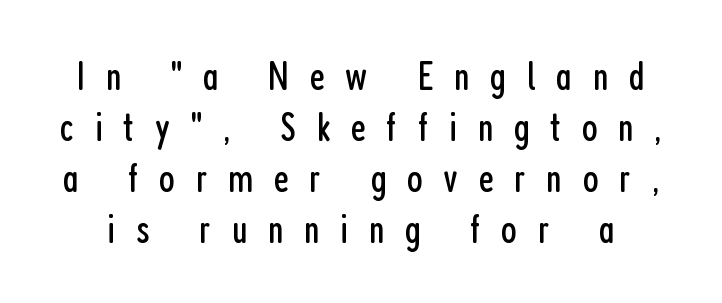
{"serif": "no", "italic": "no", "bold": "no", "weight": "regular", "width": "condensed", "stroke_contrast": "low", "x_height": "medium", "monospaced": "no", "underline": "no", "line_spacing_ratio": 1.24, "letter_spacing": "wide", "letter_spacing_em": 0.5, "glyph_px": 41}
